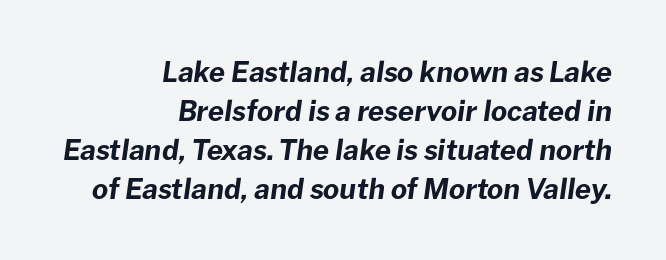
{"italic": "yes", "lean": "right", "slant_degrees": 8, "bold": "yes", "weight": "bold", "width": "normal", "stroke_contrast": "low", "x_height": "medium", "monospaced": "no", "underline": "no", "align": "right", "line_spacing": "normal", "line_spacing_ratio": 1.39, "letter_spacing": "normal", "letter_spacing_em": 0.0, "glyph_px": 28}
